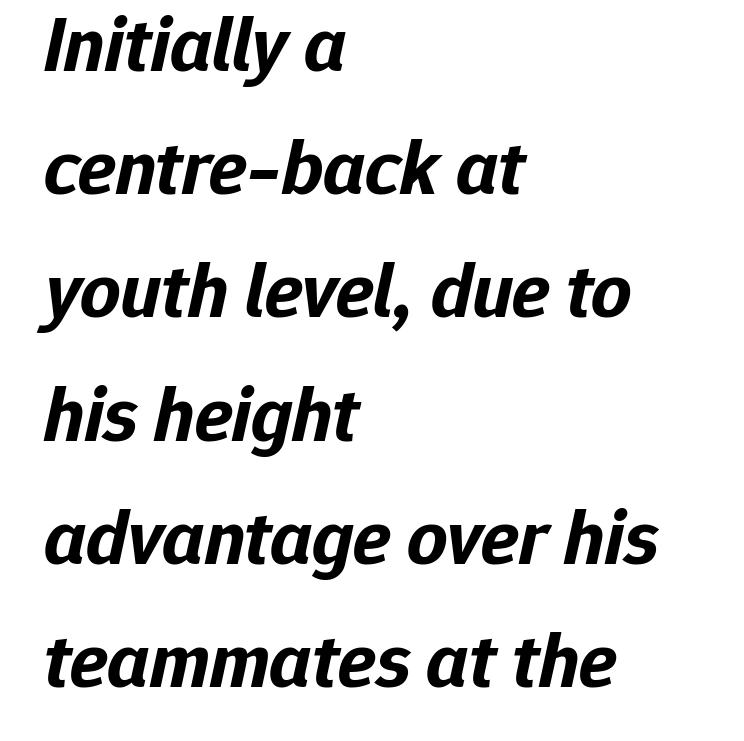
{"italic": "yes", "lean": "right", "slant_degrees": 12, "bold": "yes", "weight": "bold", "width": "normal", "stroke_contrast": "low", "x_height": "medium", "monospaced": "no", "underline": "no", "align": "left", "line_spacing": "normal", "line_spacing_ratio": 1.56, "letter_spacing": "normal", "letter_spacing_em": 0.0, "glyph_px": 79}
